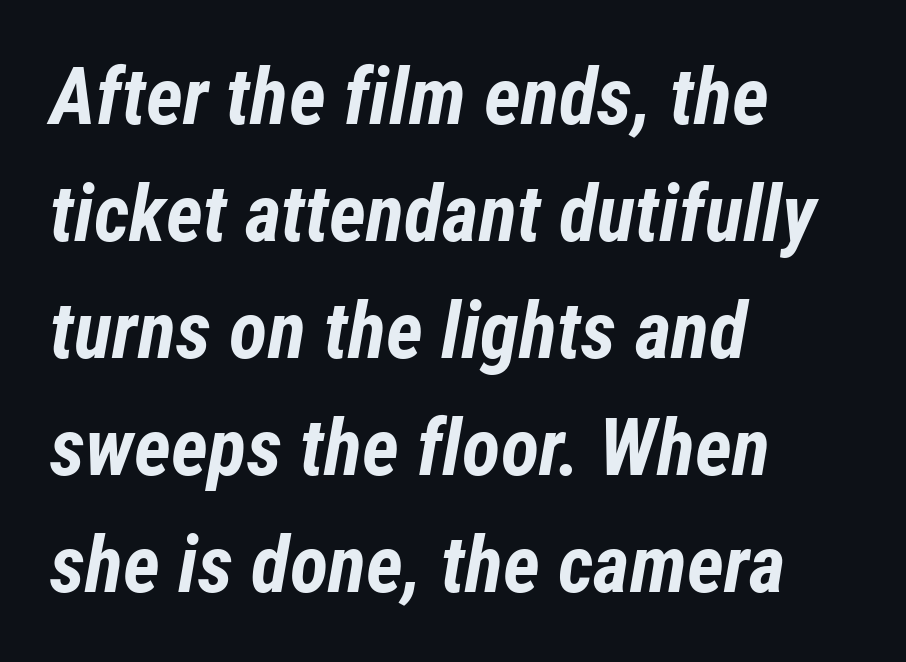
This sample has the flowing, uneven cadence of proportional lettering. This block has exactly the height ordinary leading produces. Compared with ordinary roman type, these characters are visibly tilted. The face used here has the dense, thick strokes of a bold. Tracking here is standard; glyphs follow each other at the usual distance. The words here are not underlined.
